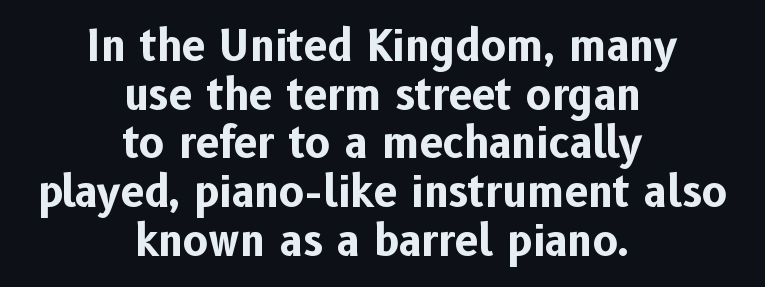
{"serif": "no", "italic": "no", "bold": "yes", "weight": "bold", "width": "normal", "stroke_contrast": "low", "x_height": "medium", "monospaced": "no", "underline": "no", "align": "center", "line_spacing_ratio": 1.16, "letter_spacing": "normal", "letter_spacing_em": 0.0, "glyph_px": 42}
